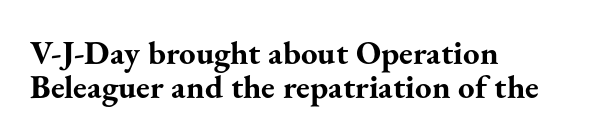
Q: Is the text bold? A: Yes.
Q: Is the text italic (slanted)? A: No, it is upright.
Q: Is the typeface a serif or a sans-serif typeface? A: Serif.
Q: Is the text underlined? A: No.
Q: How is the paragraph aligned? A: Left-aligned.
Q: Is the spacing between letters normal or unusually wide? A: Normal.
Q: Is the spacing between lines tight, normal or loose? A: Tight.
Q: Width (condensed, normal, or wide)? A: Normal.
Q: Stroke contrast? A: Medium.
Q: x-height? A: Small.
Q: Monospaced? A: No.
